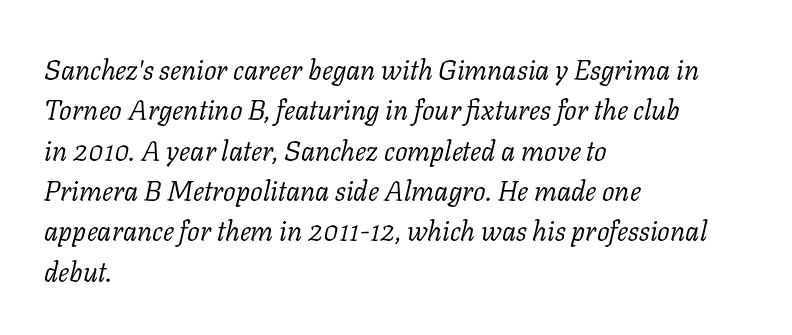
Q: Is the text bold? A: No.
Q: Is the text italic (slanted)? A: Yes, it leans right by about 11 degrees.
Q: Is the typeface a serif or a sans-serif typeface? A: Serif.
Q: Is the text underlined? A: No.
Q: How is the paragraph aligned? A: Left-aligned.
Q: Is the spacing between letters normal or unusually wide? A: Normal.
Q: Is the spacing between lines tight, normal or loose? A: Normal.
Q: Width (condensed, normal, or wide)? A: Normal.
Q: Stroke contrast? A: Low.
Q: x-height? A: Medium.
Q: Monospaced? A: No.
